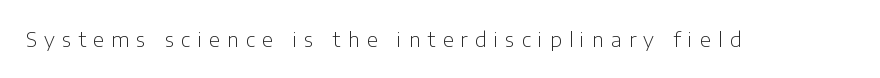
Q: Is the text bold? A: No.
Q: Is the text italic (slanted)? A: No, it is upright.
Q: Is the text underlined? A: No.
Q: Is the spacing between letters normal or unusually wide? A: Unusually wide.
